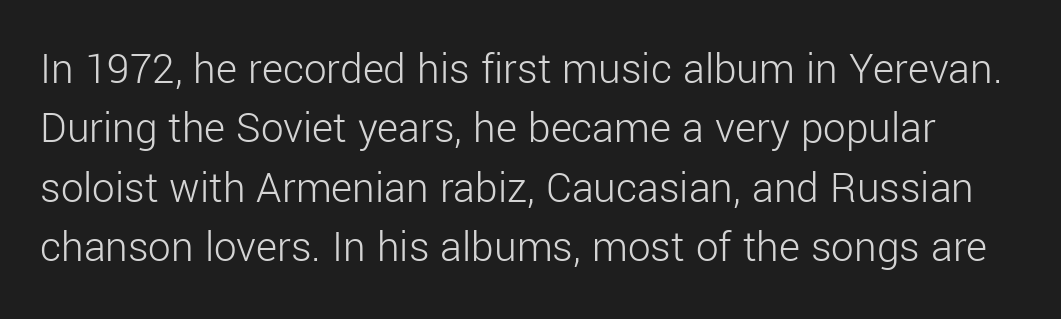
Q: Is the text bold? A: No.
Q: Is the text italic (slanted)? A: No, it is upright.
Q: Is the typeface a serif or a sans-serif typeface? A: Sans-serif.
Q: Is the text underlined? A: No.
Q: Is the spacing between letters normal or unusually wide? A: Normal.
Q: Is the spacing between lines tight, normal or loose? A: Normal.
Q: Width (condensed, normal, or wide)? A: Normal.
Q: Stroke contrast? A: Low.
Q: x-height? A: Medium.
Q: Monospaced? A: No.
